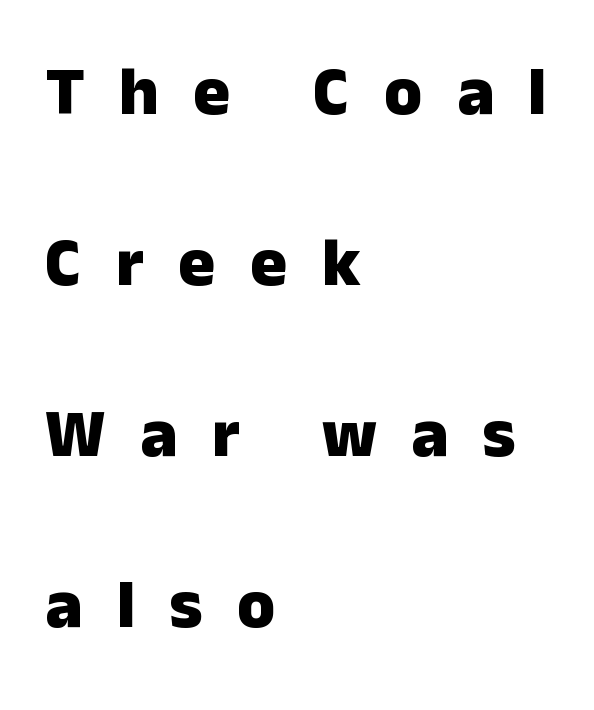
This is heavy type, rendered in bold. Descenders hang freely into open space. The setting favours the left margin, as ordinary paragraphs usually do. The lettering stays uniformly vertical, giving the passage a roman look. Short note: letters widely spaced.
